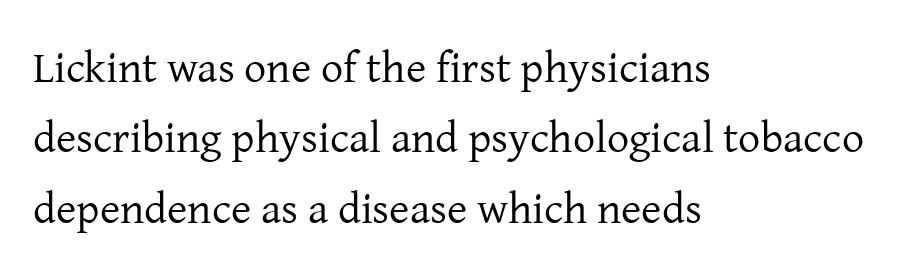
{"serif": "yes", "italic": "no", "bold": "no", "weight": "regular", "width": "normal", "stroke_contrast": "low", "x_height": "medium", "monospaced": "no", "underline": "no", "align": "left", "line_spacing": "normal", "line_spacing_ratio": 1.6, "letter_spacing": "normal", "letter_spacing_em": 0.0, "glyph_px": 44}
